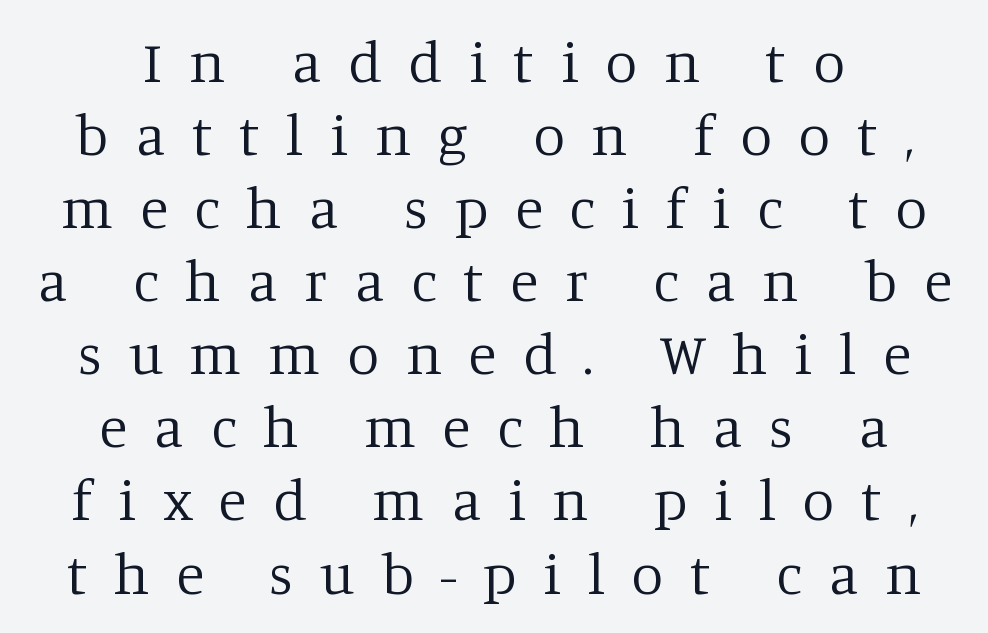
{"serif": "yes", "italic": "no", "bold": "no", "weight": "regular", "width": "normal", "stroke_contrast": "low", "x_height": "large", "monospaced": "no", "underline": "no", "align": "center", "line_spacing": "normal", "line_spacing_ratio": 1.26, "letter_spacing": "wide", "letter_spacing_em": 0.46, "glyph_px": 58}
